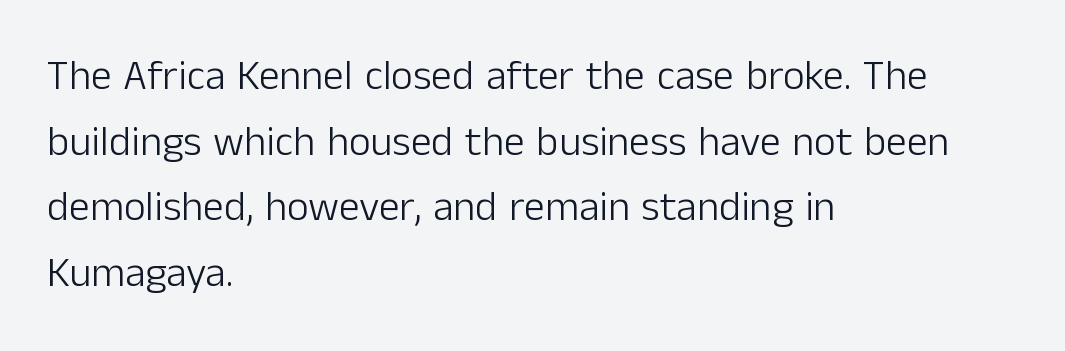
Q: Is the text bold? A: No.
Q: Is the text italic (slanted)? A: No, it is upright.
Q: Is the typeface a serif or a sans-serif typeface? A: Sans-serif.
Q: Is the text underlined? A: No.
Q: How is the paragraph aligned? A: Left-aligned.
Q: Is the spacing between letters normal or unusually wide? A: Normal.
Q: Is the spacing between lines tight, normal or loose? A: Normal.
Q: Width (condensed, normal, or wide)? A: Normal.
Q: Stroke contrast? A: Low.
Q: x-height? A: Medium.
Q: Monospaced? A: No.
